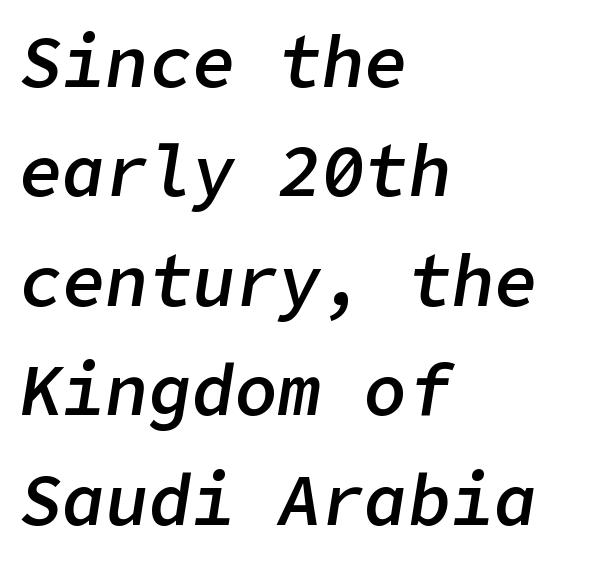
The image shows 72 px semibold type, italic (leaning right); set left-aligned, normal line spacing (1.52x), normal letter spacing, not underlined; low stroke contrast and a medium x-height.
